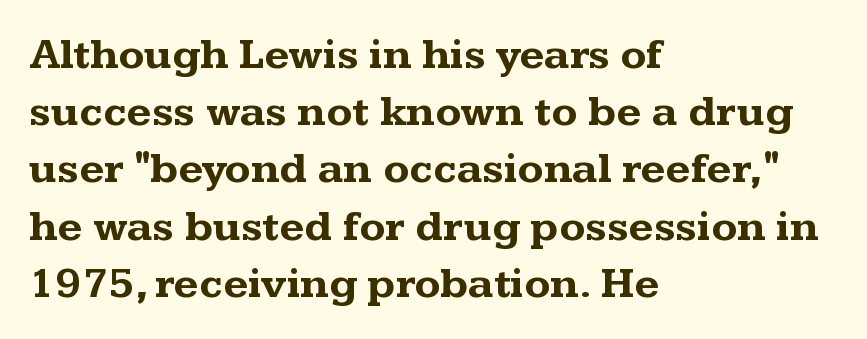
The strip under each line holds only bare page. Every stem runs plumb, perpendicular to the baseline. The lines are quadded left. The passage shown stacks its lines at a standard gap. Spacing verdict: proportional, widths tailored to each character. There is no visible air inserted between adjacent glyphs.
